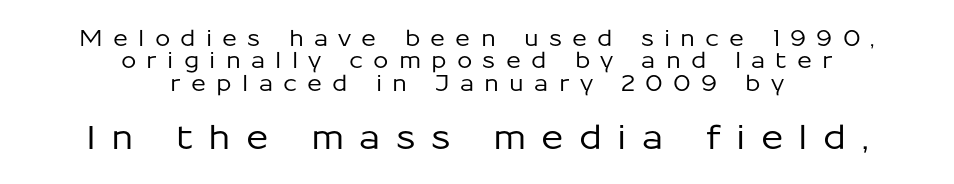
{"serif": "no", "italic": "no", "width": "normal", "stroke_contrast": "low", "x_height": "medium", "monospaced": "no", "underline": "no", "align": "center", "line_spacing": "tight", "line_spacing_ratio": 1.02, "letter_spacing": "wide", "letter_spacing_em": 0.46, "larger_block": "second", "size_ratio": 1.5, "glyph_px": 33}
